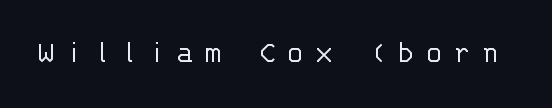
The image shows 33 px light sans-serif type, upright, monospaced; set unusually wide letter spacing (+0.35 em), not underlined; low stroke contrast and a large x-height.
